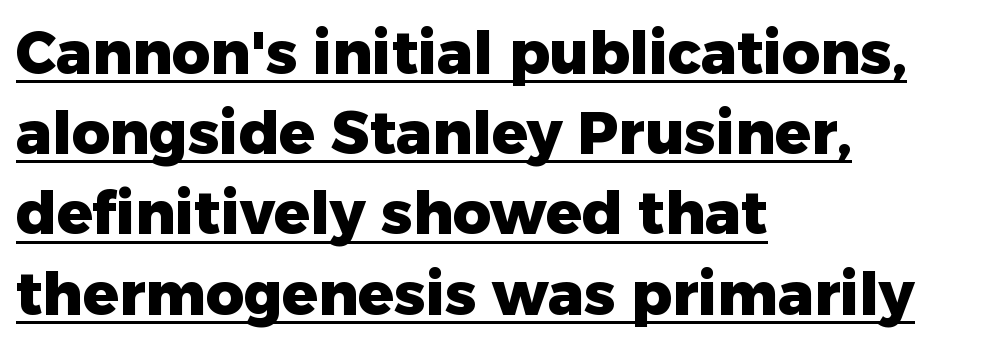
The image shows 59 px heavy sans-serif type, upright; set left-aligned, normal line spacing (1.36x), normal letter spacing, underlined; low stroke contrast and a medium x-height.
